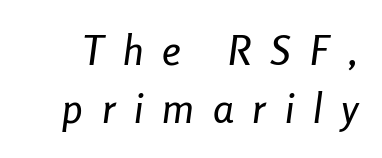
These lines have a slow, spaced-out rhythm from letter to letter. Emphasis-style slanted type is in use. These lines are rendered in a variable-pitch font. Underline: absent. How would I describe the line gaps? Plain and ordinary.
